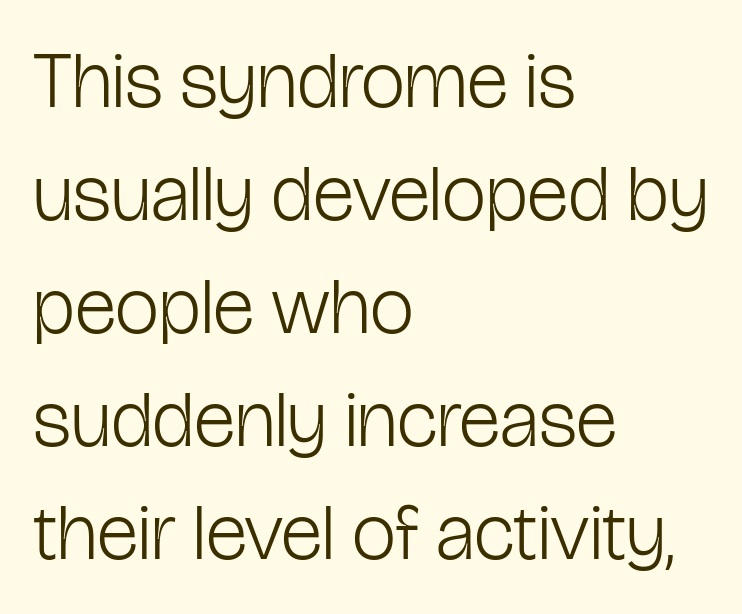
The image shows 79 px light, condensed sans-serif type, upright; set left-aligned, normal line spacing (1.43x), normal letter spacing, not underlined; low stroke contrast and a medium x-height.
